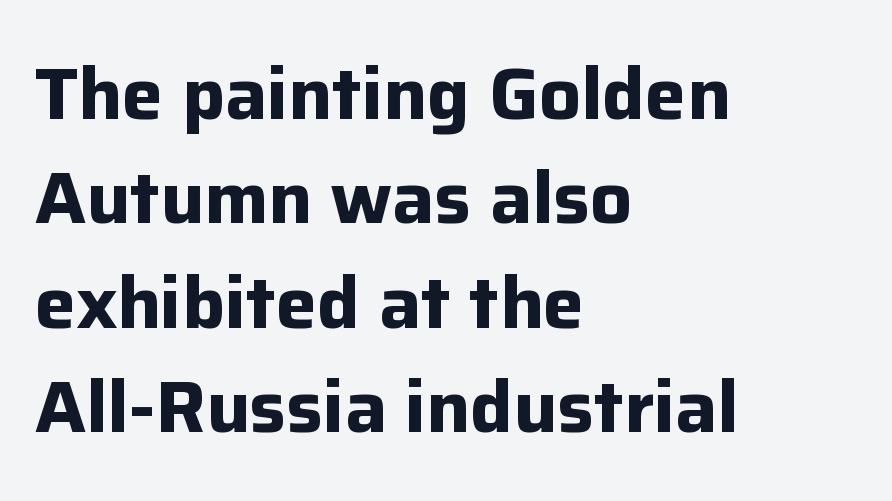
{"serif": "no", "italic": "no", "bold": "yes", "weight": "bold", "width": "normal", "stroke_contrast": "low", "x_height": "medium", "monospaced": "no", "underline": "no", "align": "left", "line_spacing": "normal", "line_spacing_ratio": 1.41, "letter_spacing": "normal", "letter_spacing_em": 0.0, "glyph_px": 74}
